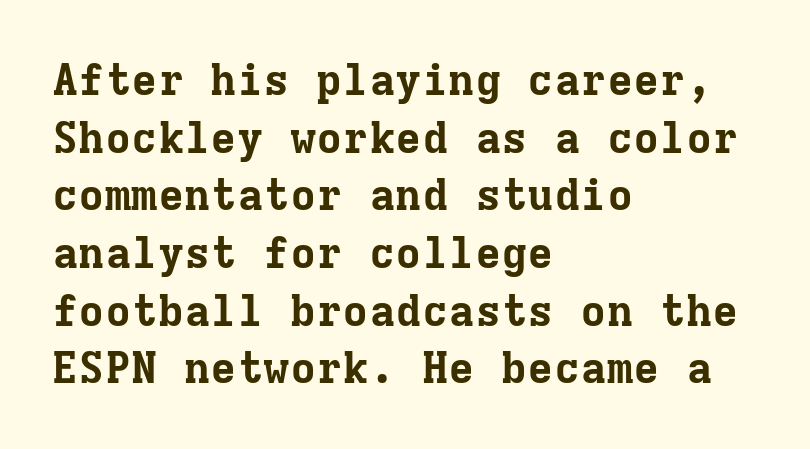
{"serif": "yes", "italic": "no", "bold": "yes", "weight": "bold", "width": "normal", "stroke_contrast": "low", "x_height": "medium", "monospaced": "yes", "underline": "no", "align": "left", "line_spacing": "normal", "line_spacing_ratio": 1.31, "letter_spacing": "normal", "letter_spacing_em": 0.0, "glyph_px": 44}
